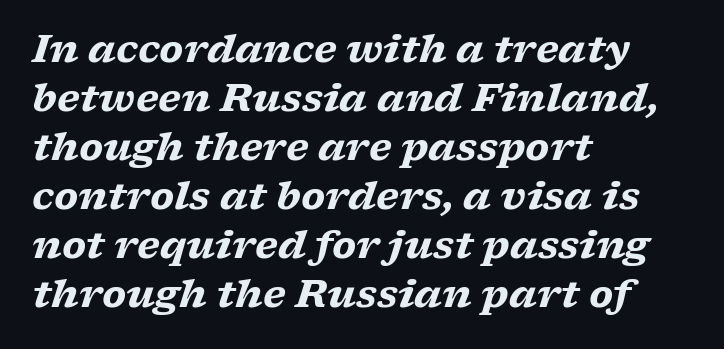
Note the varied advance widths — an 'i' is clearly narrower than an 'm'. Horizontal alignment here is leftward, the default for most running prose. Honestly, there is no underline to notice here at all. You can tell it's italic because the verticals aren't actually vertical.
